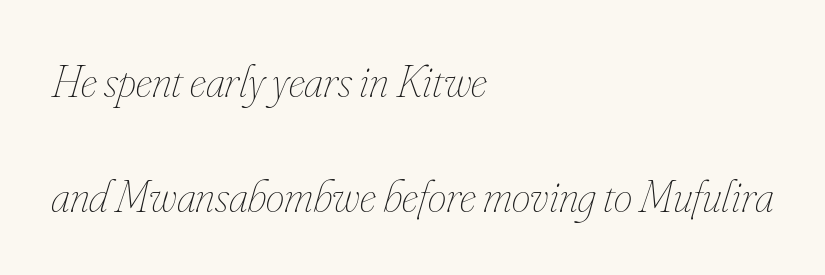
The image shows 47 px thin, condensed type, italic (leaning right); set left-aligned, loose line spacing (2.44x), normal letter spacing, not underlined; low stroke contrast and a small x-height.
